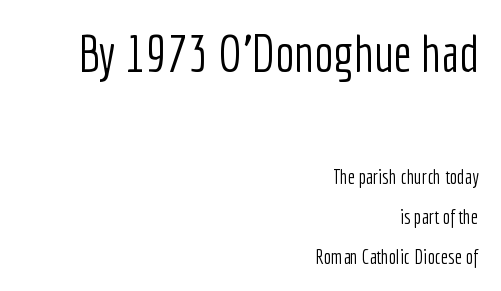
{"serif": "no", "italic": "no", "bold": "no", "weight": "light", "width": "condensed", "stroke_contrast": "low", "x_height": "medium", "monospaced": "no", "underline": "no", "align": "right", "line_spacing": "loose", "line_spacing_ratio": 1.99, "letter_spacing": "normal", "letter_spacing_em": 0.0, "larger_block": "first", "size_ratio": 2.55, "glyph_px": 51}
